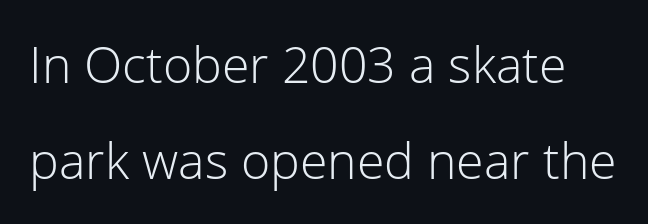
{"serif": "no", "italic": "no", "bold": "no", "weight": "light", "width": "normal", "stroke_contrast": "low", "x_height": "medium", "monospaced": "no", "underline": "no", "line_spacing": "loose", "line_spacing_ratio": 1.93, "letter_spacing": "normal", "letter_spacing_em": 0.0, "glyph_px": 50}
